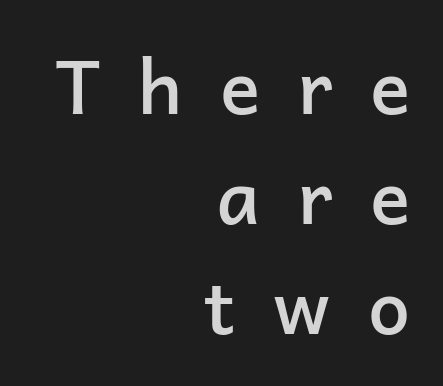
The image shows 75 px semibold sans-serif type, upright; set right-aligned, normal line spacing (1.47x), unusually wide letter spacing (+0.5 em), not underlined; low stroke contrast and a medium x-height.
